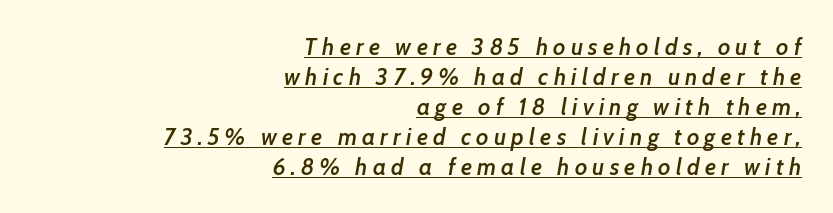
Q: Is the text bold? A: Semi-bold.
Q: Is the text italic (slanted)? A: Yes, it leans right by about 7 degrees.
Q: Is the text underlined? A: Yes.
Q: How is the paragraph aligned? A: Right-aligned.
Q: Is the spacing between letters normal or unusually wide? A: Unusually wide.
Q: Is the spacing between lines tight, normal or loose? A: Normal.
